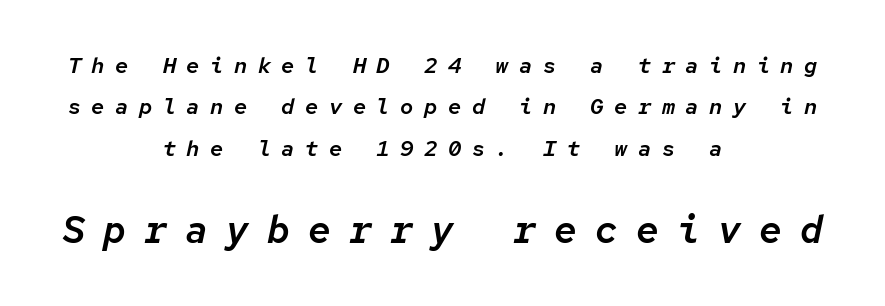
Neither beginnings nor endings align; midpoints do. This sample has the even, mechanical cadence of fixed-width lettering. Words float on clear page, feet unadorned. Posture: slanted. Look at the tracking — it's clearly loosened, letters drifting apart.
